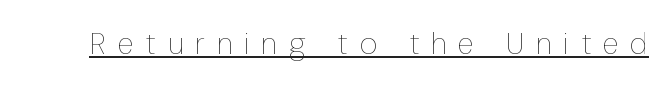
Here the glyphs are tracked loosely, breaking word shapes into spaced letters. On a weight scale, this lands at 450 or below. Quick note: not italic, upright. Check the space under the baseline: a stroke is drawn there. This sample has the flowing, uneven cadence of proportional lettering.
